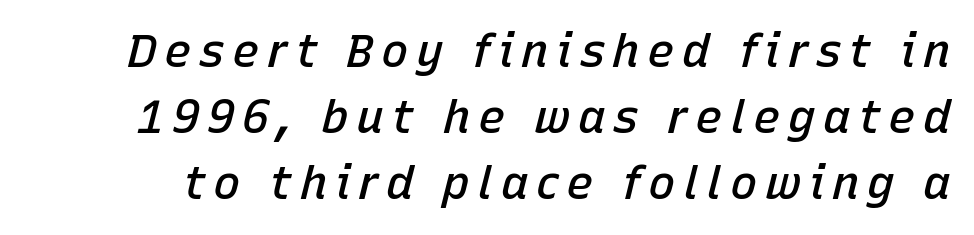
{"italic": "yes", "lean": "right", "slant_degrees": 15, "bold": "semi", "weight": "semibold", "width": "normal", "stroke_contrast": "low", "x_height": "medium", "monospaced": "no", "underline": "no", "line_spacing": "normal", "line_spacing_ratio": 1.44, "glyph_px": 46}
